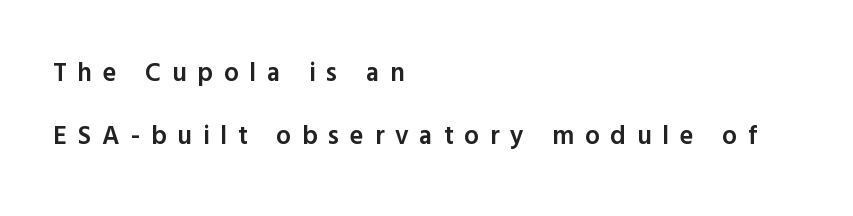
The image shows 26 px text type, upright; set left-aligned, loose line spacing (2.44x), unusually wide letter spacing (+0.42 em), not underlined.
